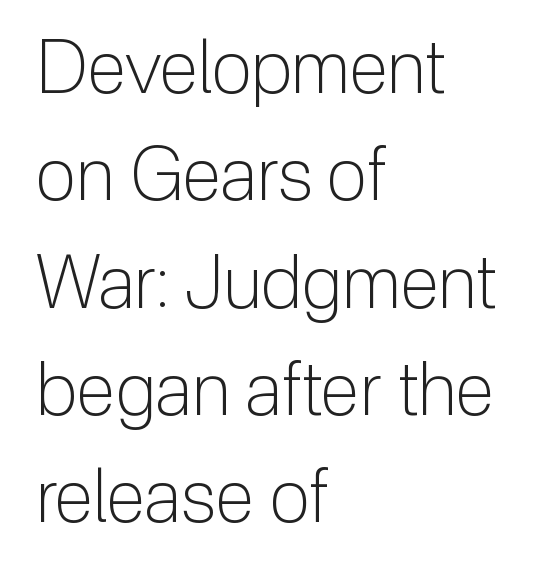
Q: Is the text bold? A: No.
Q: Is the text italic (slanted)? A: No, it is upright.
Q: Is the typeface a serif or a sans-serif typeface? A: Sans-serif.
Q: Is the text underlined? A: No.
Q: How is the paragraph aligned? A: Left-aligned.
Q: Is the spacing between letters normal or unusually wide? A: Normal.
Q: Is the spacing between lines tight, normal or loose? A: Normal.
Q: Width (condensed, normal, or wide)? A: Normal.
Q: Stroke contrast? A: Low.
Q: x-height? A: Medium.
Q: Monospaced? A: No.
